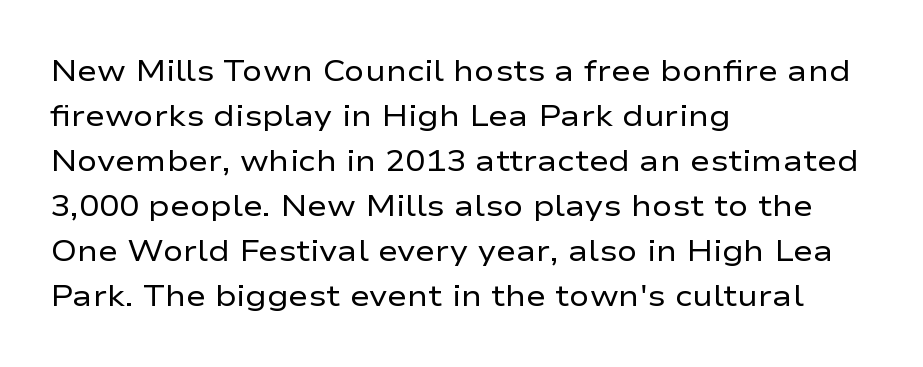
The image shows 30 px regular-weight, wide sans-serif type, upright; set left-aligned, normal line spacing (1.5x), normal letter spacing, not underlined; low stroke contrast and a medium x-height.
